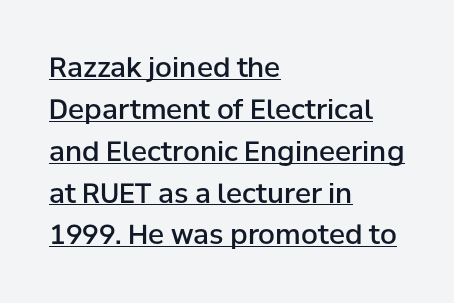
{"italic": "no", "bold": "semi", "underline": "yes", "align": "left", "line_spacing": "normal", "line_spacing_ratio": 1.55, "letter_spacing": "normal", "letter_spacing_em": 0.0, "glyph_px": 27}
